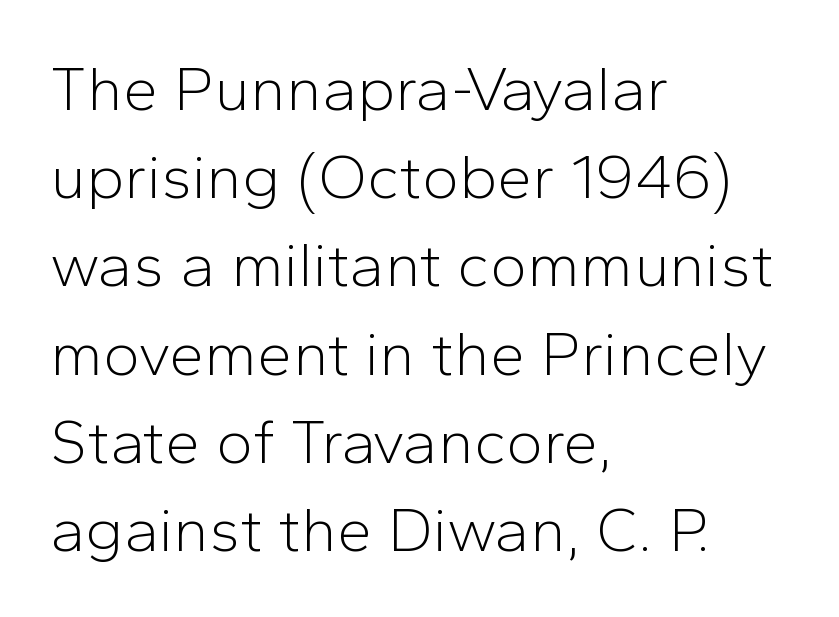
{"serif": "no", "italic": "no", "bold": "no", "weight": "light", "width": "normal", "stroke_contrast": "low", "x_height": "medium", "monospaced": "no", "underline": "no", "align": "left", "line_spacing": "normal", "line_spacing_ratio": 1.4, "letter_spacing": "normal", "letter_spacing_em": 0.0, "glyph_px": 63}
